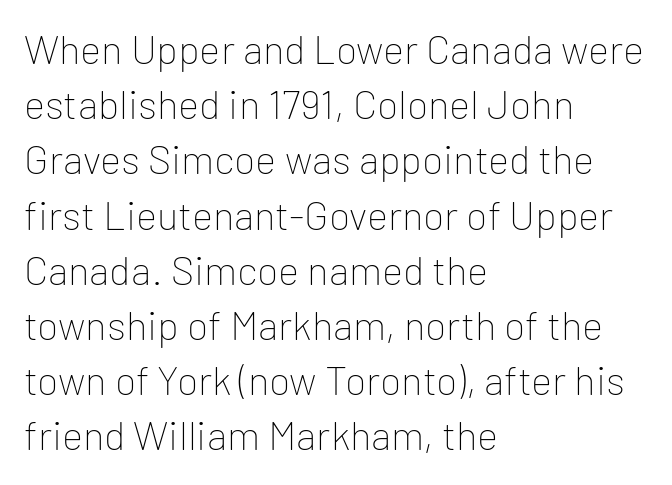
The image shows 40 px thin sans-serif type, upright; set left-aligned, normal line spacing (1.38x), normal letter spacing, not underlined; low stroke contrast and a medium x-height.
